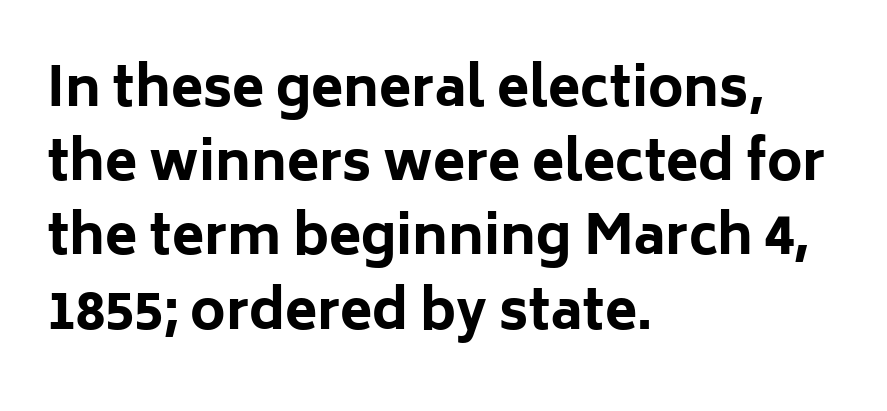
{"serif": "no", "italic": "no", "bold": "yes", "weight": "bold", "width": "normal", "stroke_contrast": "low", "x_height": "medium", "monospaced": "no", "underline": "no", "align": "left", "line_spacing": "normal", "line_spacing_ratio": 1.4, "letter_spacing": "normal", "letter_spacing_em": 0.0, "glyph_px": 53}
